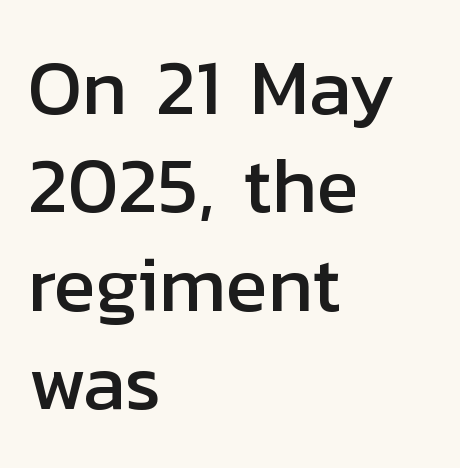
These lines stack with their left ends in a neat column. Regular leading. Students, note that the glyphs here touch the page at normal intervals. Notice how the stems are strictly vertical — no italics here.
